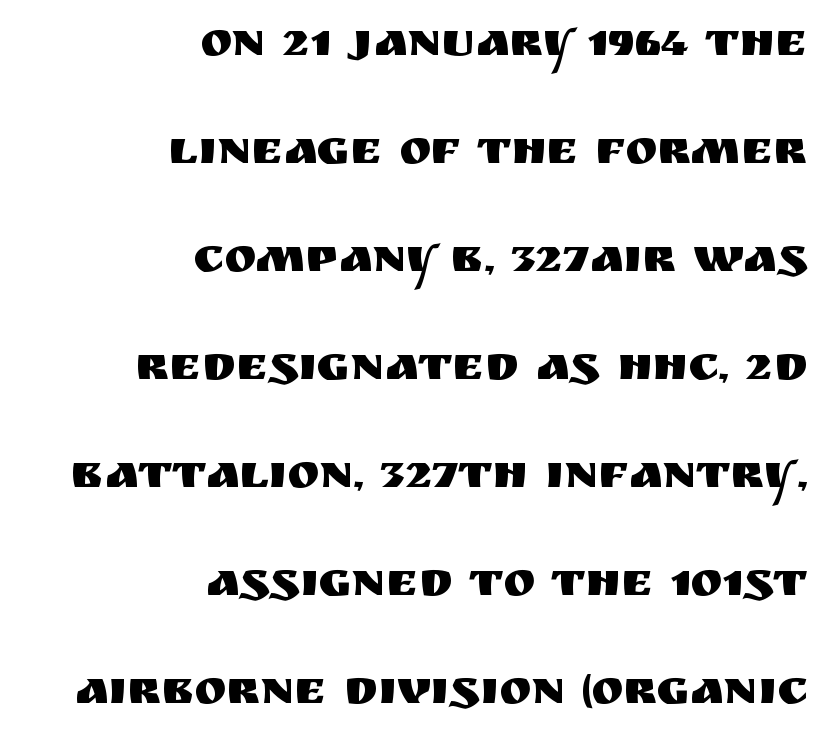
{"serif": "no", "italic": "no", "width": "normal", "stroke_contrast": "medium", "x_height": "large", "monospaced": "no", "underline": "no", "align": "right", "line_spacing": "loose", "line_spacing_ratio": 2.25, "letter_spacing": "normal", "letter_spacing_em": 0.0, "glyph_px": 48}
